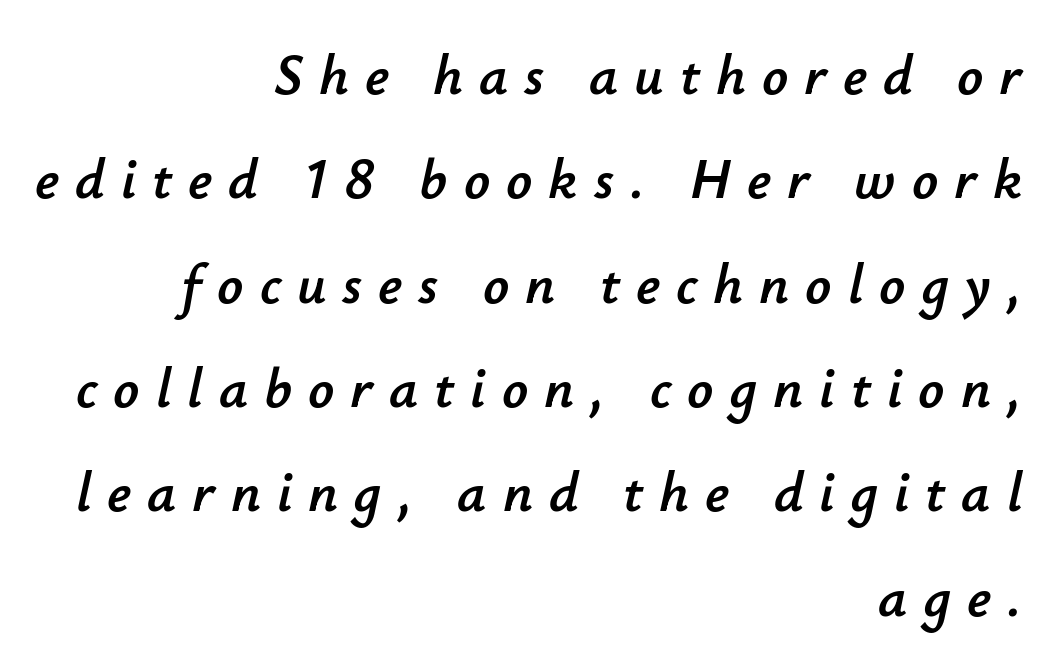
Q: Is the text italic (slanted)? A: Yes, it leans right by about 12 degrees.
Q: Is the text underlined? A: No.
Q: How is the paragraph aligned? A: Right-aligned.
Q: Is the spacing between letters normal or unusually wide? A: Unusually wide.
Q: Width (condensed, normal, or wide)? A: Normal.
Q: Stroke contrast? A: Low.
Q: x-height? A: Small.
Q: Monospaced? A: No.
